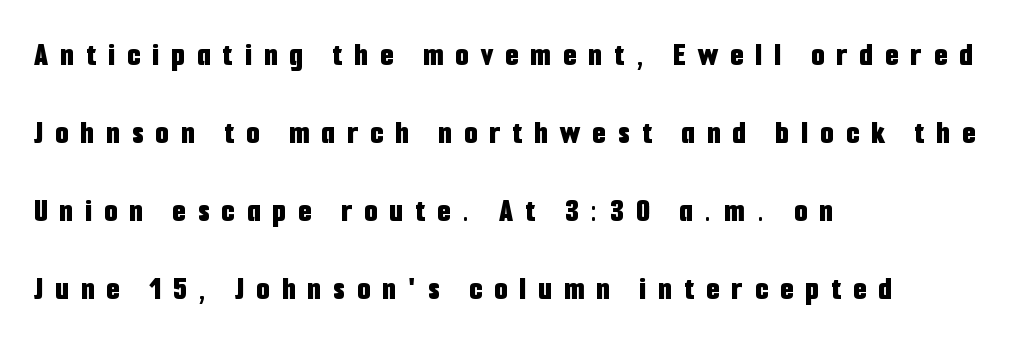
The characters look thick and weighty, a clear bold. How are the letters spaced? Widely, with obvious added tracking. One-word summary of the alignment: left. Vertical spacing — loose. Proportional: the letters do not fall into vertical columns. In terms of posture, this sample is upright.
